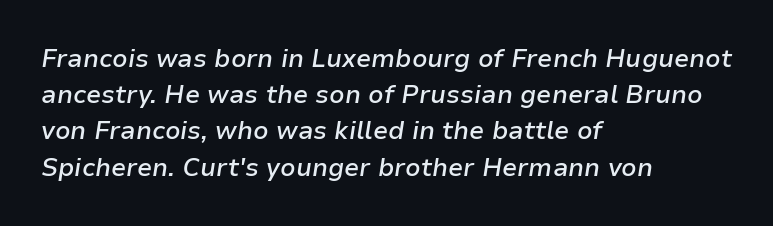
Lines of text with bare space underneath. Nothing unusual about the tracking: characters are spaced as the font intends. Typesetter's note: demi weight, one step under bold. Reading down the block, your eye returns to a fixed left position each line.
